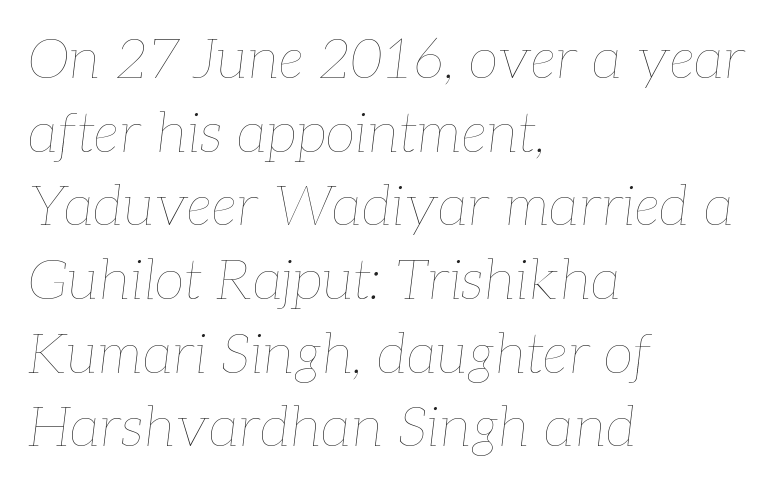
The zone under the glyphs is completely vacant. This sample has the flowing, uneven cadence of proportional lettering. Caption: standard tracking, unaltered. The leading is moderate, giving the passage an even texture. Is the type slanted? Yes — the strokes lean at a clear angle. These lines are set flush left with a ragged right edge.
